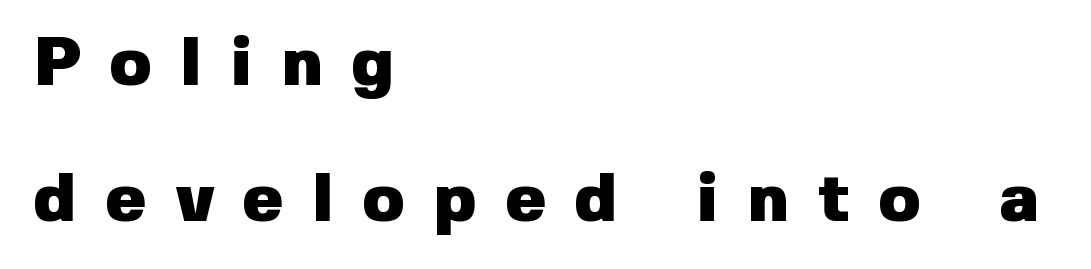
The image shows 68 px heavy sans-serif type, upright; set left-aligned, loose line spacing (2.0x), unusually wide letter spacing (+0.43 em), not underlined; low stroke contrast and a medium x-height.
